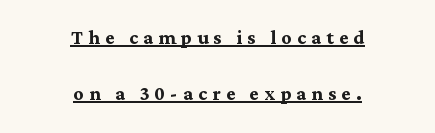
{"italic": "no", "bold": "yes", "underline": "yes", "align": "center", "line_spacing": "loose", "line_spacing_ratio": 2.24, "letter_spacing": "wide", "letter_spacing_em": 0.21, "glyph_px": 25}
